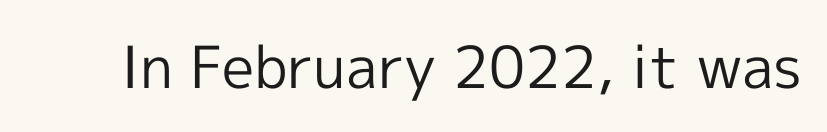
Serifs: no, the terminals of the letterforms are clean. Unbolded letterforms with no extra heft. The passage shown is typed in a proportional face where columns would drift. Honestly, the letter spacing is just normal — you wouldn't notice it.
